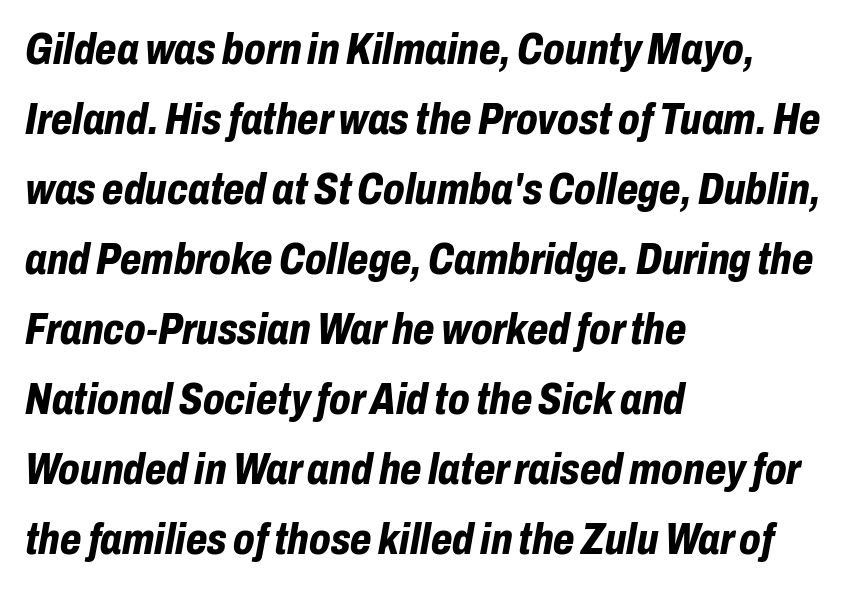
The image shows 44 px bold, condensed type, italic (leaning right); set left-aligned, normal line spacing (1.59x), normal letter spacing, not underlined; low stroke contrast and a medium x-height.
